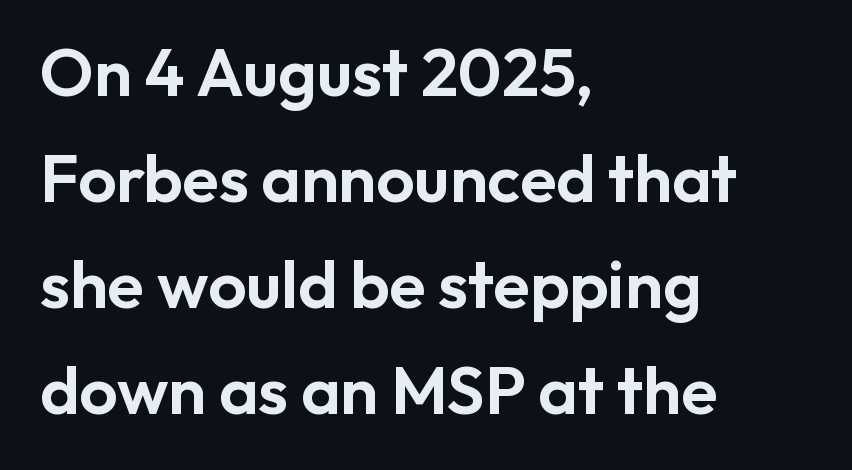
{"serif": "no", "italic": "no", "width": "normal", "stroke_contrast": "low", "x_height": "medium", "monospaced": "no", "underline": "no", "align": "left", "line_spacing": "normal", "line_spacing_ratio": 1.58, "letter_spacing": "normal", "letter_spacing_em": 0.0, "glyph_px": 67}
